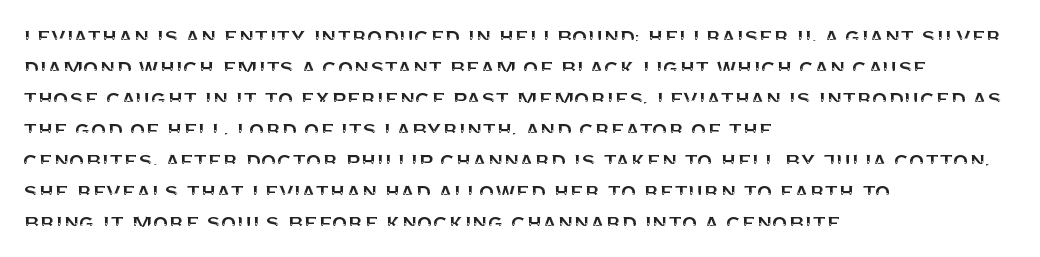
{"italic": "no", "underline": "no", "align": "left", "line_spacing_ratio": 1.24, "letter_spacing": "normal", "letter_spacing_em": 0.0, "glyph_px": 25}
